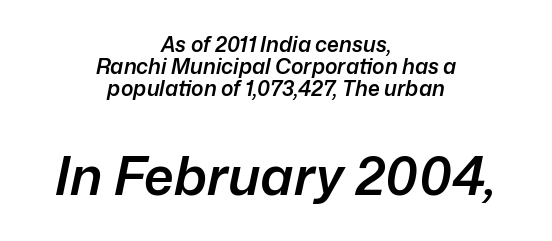
Note the varied advance widths — an 'i' is clearly narrower than an 'm'. This rendering leaves character spacing at its baseline value. This sample is center-justified, so both line endings float freely. Quick note: underline off.
